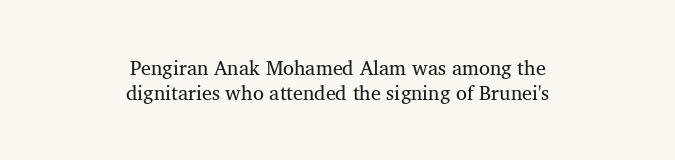
{"italic": "no", "bold": "no", "underline": "no", "align": "center", "line_spacing": "normal", "line_spacing_ratio": 1.25, "letter_spacing": "normal", "letter_spacing_em": 0.0, "glyph_px": 20}
